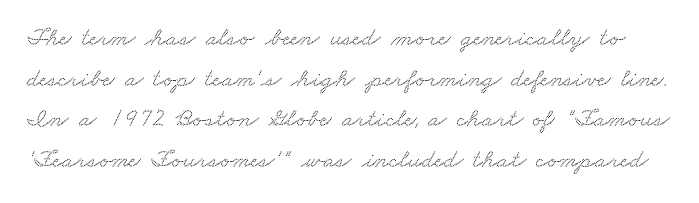
The glyphs are unaccompanied by any horizontal stroke below them. Letter spacing: default. Leading matches the norm, producing a regular column.
